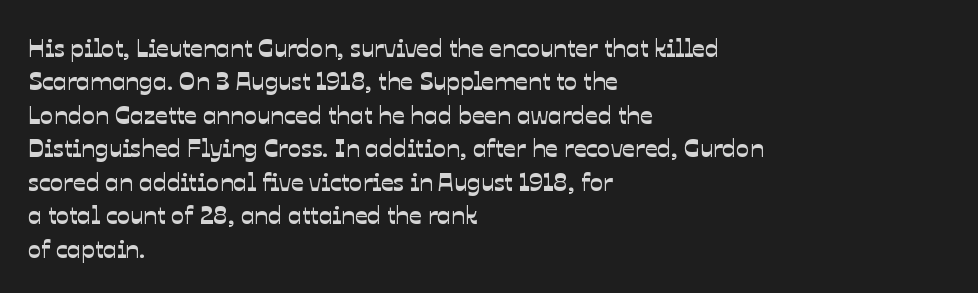
The image shows 25 px text type; set left-aligned, normal line spacing (1.34x), normal letter spacing, not underlined.
